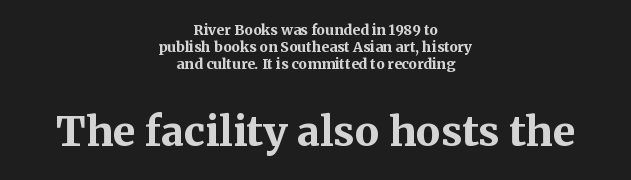
The more generous point size was reserved for the lower chunk. Each letter's strokes conclude with small projecting serifs. Glyph-to-glyph distance matches everyday printed text. Plenty of ink on the page — the face is bold. It's the straight-up-and-down kind of type.
